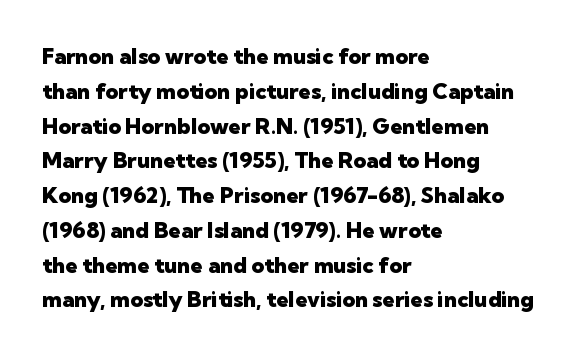
Q: Is the text bold? A: Yes.
Q: Is the text italic (slanted)? A: No, it is upright.
Q: Is the text underlined? A: No.
Q: How is the paragraph aligned? A: Left-aligned.
Q: Is the spacing between letters normal or unusually wide? A: Normal.
Q: Is the spacing between lines tight, normal or loose? A: Normal.
